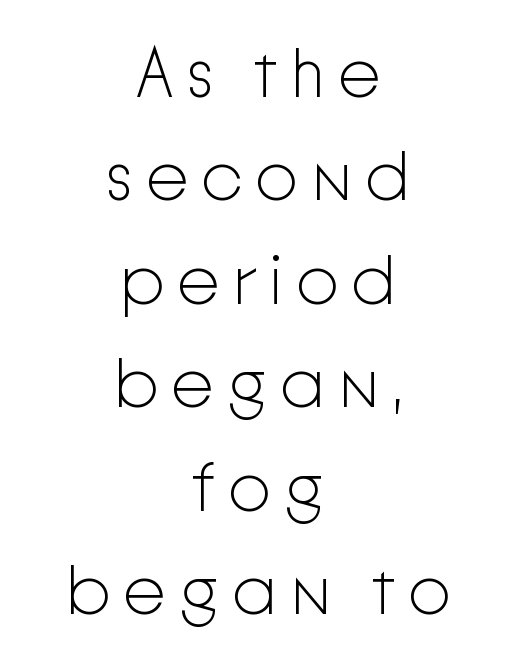
Q: Is the text bold? A: No.
Q: Is the text italic (slanted)? A: No, it is upright.
Q: Is the typeface a serif or a sans-serif typeface? A: Sans-serif.
Q: Is the text underlined? A: No.
Q: How is the paragraph aligned? A: Centered.
Q: Is the spacing between lines tight, normal or loose? A: Normal.
Q: Width (condensed, normal, or wide)? A: Normal.
Q: Stroke contrast? A: Low.
Q: x-height? A: Medium.
Q: Monospaced? A: No.
